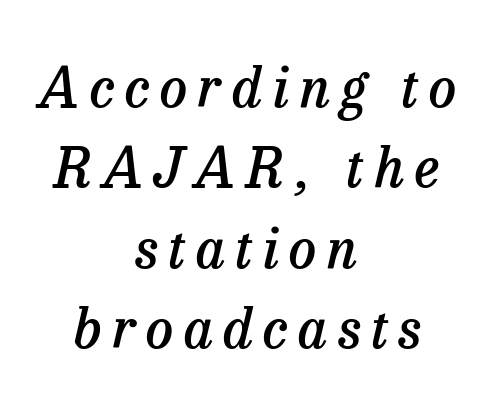
Q: Is the text bold? A: Semi-bold.
Q: Is the text italic (slanted)? A: Yes, it leans right by about 13 degrees.
Q: Is the typeface a serif or a sans-serif typeface? A: Serif.
Q: Is the text underlined? A: No.
Q: How is the paragraph aligned? A: Centered.
Q: Is the spacing between lines tight, normal or loose? A: Normal.
Q: Width (condensed, normal, or wide)? A: Normal.
Q: Stroke contrast? A: Low.
Q: x-height? A: Medium.
Q: Monospaced? A: No.
